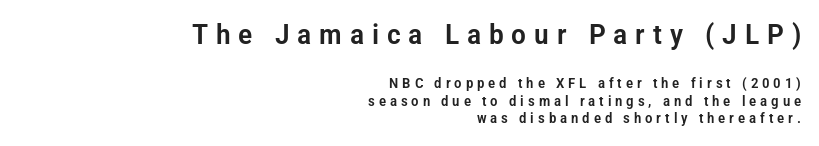
The image shows 28 px condensed sans-serif type, upright; set right-aligned, normal line spacing (1.25x), unusually wide letter spacing (+0.28 em), not underlined; the first (top) block is 2.0x larger; low stroke contrast and a medium x-height.
